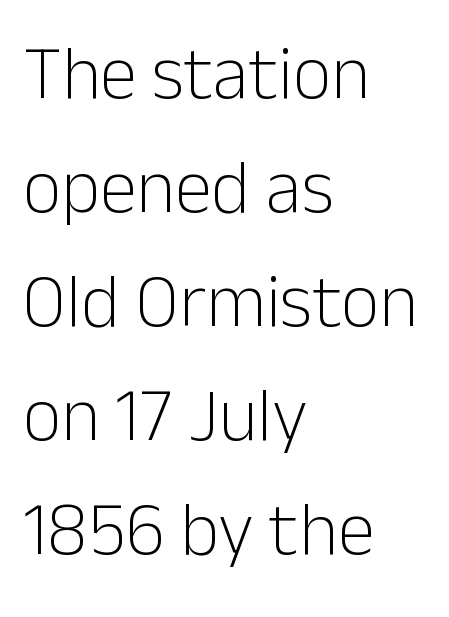
Q: Is the text bold? A: No.
Q: Is the text italic (slanted)? A: No, it is upright.
Q: Is the typeface a serif or a sans-serif typeface? A: Sans-serif.
Q: Is the text underlined? A: No.
Q: How is the paragraph aligned? A: Left-aligned.
Q: Is the spacing between letters normal or unusually wide? A: Normal.
Q: Is the spacing between lines tight, normal or loose? A: Normal.
Q: Width (condensed, normal, or wide)? A: Normal.
Q: Stroke contrast? A: Low.
Q: x-height? A: Medium.
Q: Monospaced? A: No.
